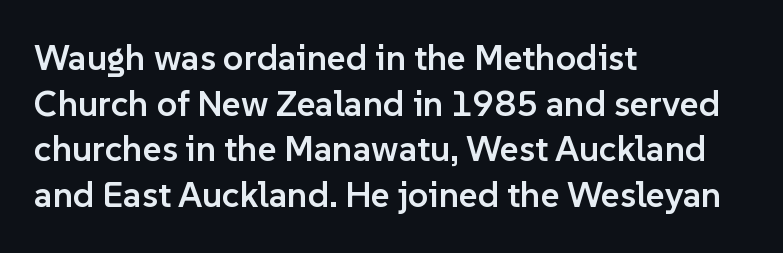
What weight is shown? A semibold, between regular and bold. Descenders are the only things crossing below the line. How are the letters spaced? Ordinarily, with no added tracking. Spacing verdict: proportional, widths tailored to each character. These lines were composed using upright roman letters.
